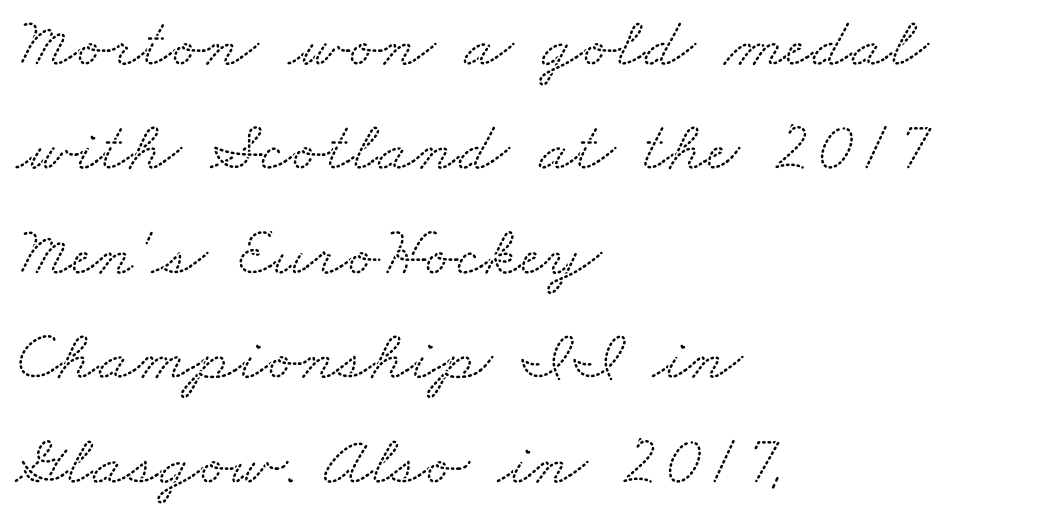
Q: Is the typeface a serif or a sans-serif typeface? A: Serif.
Q: Is the text underlined? A: No.
Q: How is the paragraph aligned? A: Left-aligned.
Q: Is the spacing between letters normal or unusually wide? A: Normal.
Q: Is the spacing between lines tight, normal or loose? A: Normal.
Q: Width (condensed, normal, or wide)? A: Wide.
Q: Stroke contrast? A: Low.
Q: x-height? A: Small.
Q: Monospaced? A: No.
